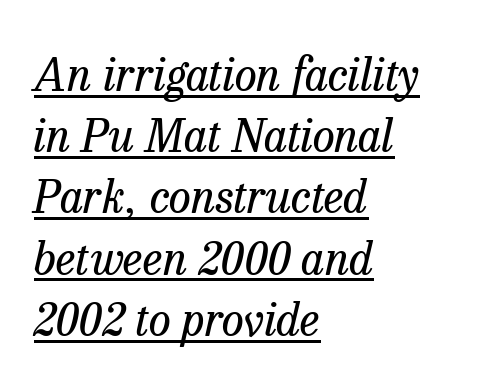
Q: Is the text bold? A: No.
Q: Is the text italic (slanted)? A: Yes, it leans right by about 13 degrees.
Q: Is the typeface a serif or a sans-serif typeface? A: Serif.
Q: Is the text underlined? A: Yes.
Q: How is the paragraph aligned? A: Left-aligned.
Q: Is the spacing between letters normal or unusually wide? A: Normal.
Q: Is the spacing between lines tight, normal or loose? A: Normal.
Q: Width (condensed, normal, or wide)? A: Normal.
Q: Stroke contrast? A: Low.
Q: x-height? A: Medium.
Q: Monospaced? A: No.
